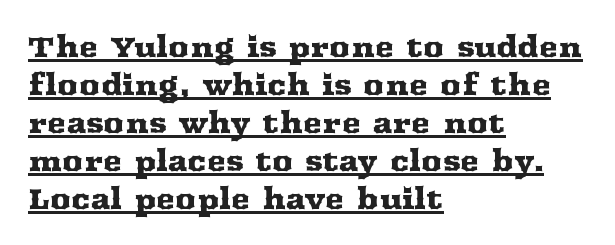
{"serif": "yes", "italic": "no", "width": "wide", "stroke_contrast": "medium", "x_height": "medium", "monospaced": "no", "underline": "yes", "align": "left", "line_spacing": "normal", "line_spacing_ratio": 1.31, "letter_spacing": "normal", "letter_spacing_em": 0.0, "glyph_px": 29}
